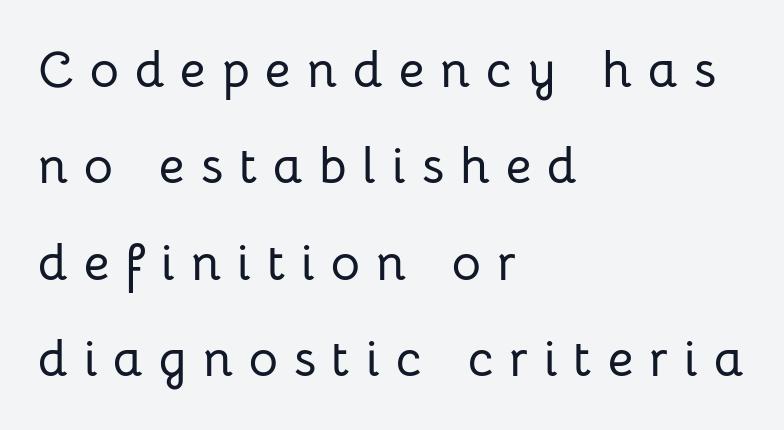
Q: Is the text italic (slanted)? A: No, it is upright.
Q: Is the typeface a serif or a sans-serif typeface? A: Sans-serif.
Q: Is the text underlined? A: No.
Q: How is the paragraph aligned? A: Left-aligned.
Q: Is the spacing between letters normal or unusually wide? A: Unusually wide.
Q: Is the spacing between lines tight, normal or loose? A: Loose.
Q: Width (condensed, normal, or wide)? A: Normal.
Q: Stroke contrast? A: Low.
Q: x-height? A: Medium.
Q: Monospaced? A: No.
